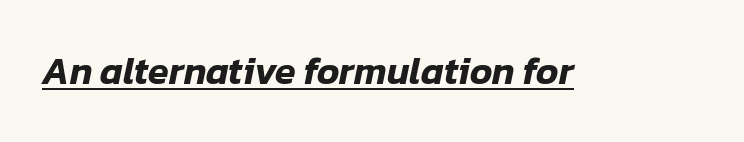
Note the varied advance widths — an 'i' is clearly narrower than an 'm'. These lines were composed using italics. Looks like someone drew a line under every word here. Glyph-to-glyph distance matches everyday printed text.
